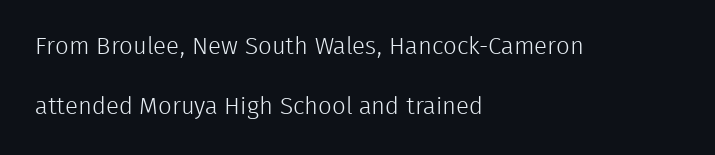
The image shows 24 px text type, upright; set left-aligned, loose line spacing (2.49x), normal letter spacing, not underlined.
